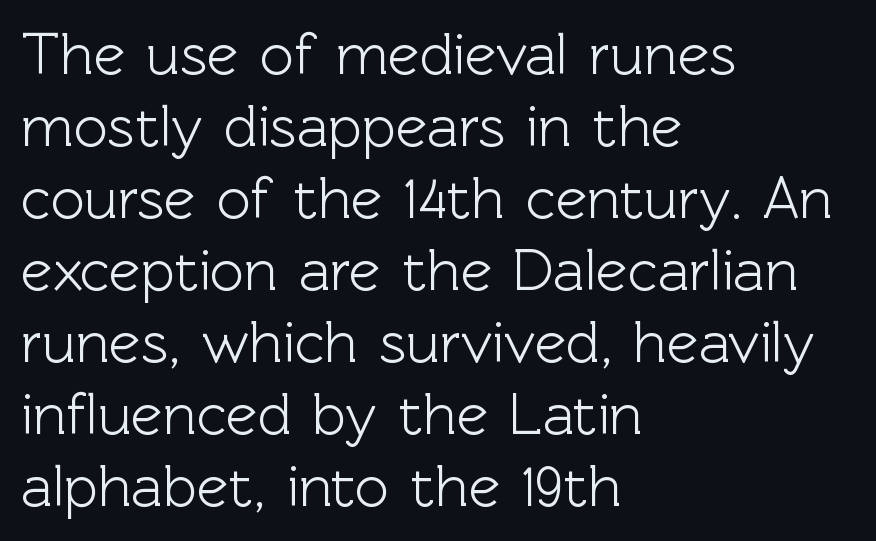
Q: Is the text italic (slanted)? A: No, it is upright.
Q: Is the typeface a serif or a sans-serif typeface? A: Sans-serif.
Q: Is the text underlined? A: No.
Q: How is the paragraph aligned? A: Left-aligned.
Q: Is the spacing between letters normal or unusually wide? A: Normal.
Q: Width (condensed, normal, or wide)? A: Normal.
Q: x-height? A: Medium.
Q: Monospaced? A: No.
